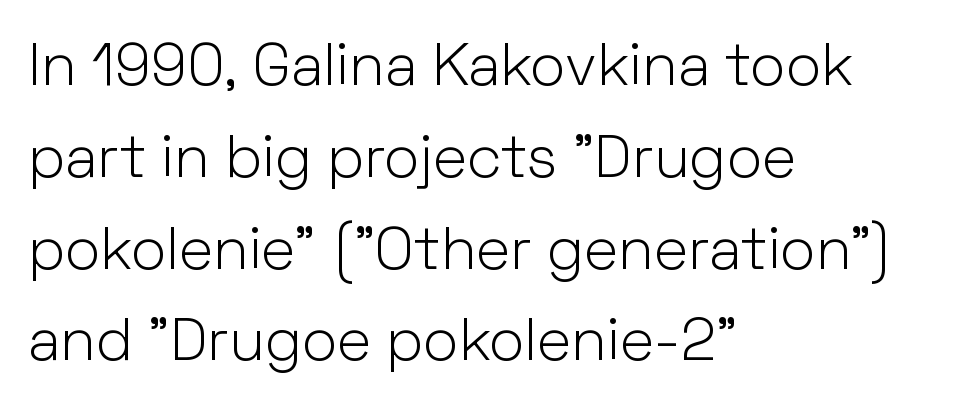
Q: Is the text bold? A: No.
Q: Is the text italic (slanted)? A: No, it is upright.
Q: Is the typeface a serif or a sans-serif typeface? A: Sans-serif.
Q: Is the text underlined? A: No.
Q: How is the paragraph aligned? A: Left-aligned.
Q: Is the spacing between letters normal or unusually wide? A: Normal.
Q: Is the spacing between lines tight, normal or loose? A: Normal.
Q: Width (condensed, normal, or wide)? A: Normal.
Q: Stroke contrast? A: Low.
Q: x-height? A: Medium.
Q: Monospaced? A: No.
